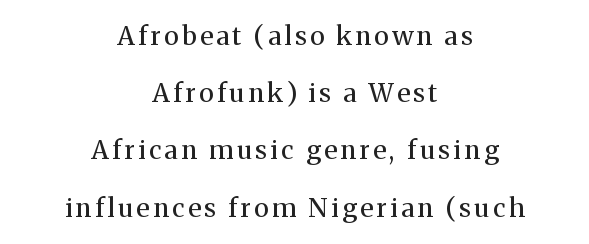
Horizontally, the lines are justified to the midpoint only. Regarding leading, the lines here are spaced well apart. This reads as an unemphasized weight, regular at the heaviest. The string is rendered with underlining switched off. No italicization has been applied; the sample stays upright.
